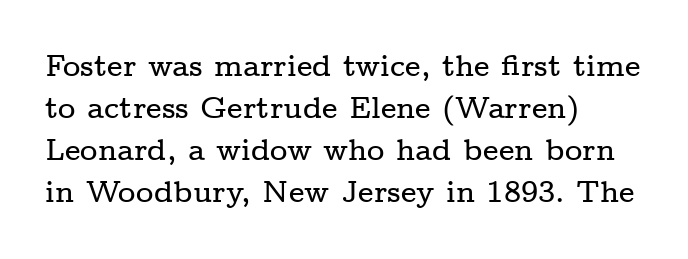
{"serif": "yes", "italic": "no", "width": "wide", "stroke_contrast": "low", "x_height": "medium", "monospaced": "no", "underline": "no", "align": "left", "line_spacing": "normal", "line_spacing_ratio": 1.4, "letter_spacing": "normal", "letter_spacing_em": 0.0, "glyph_px": 30}
